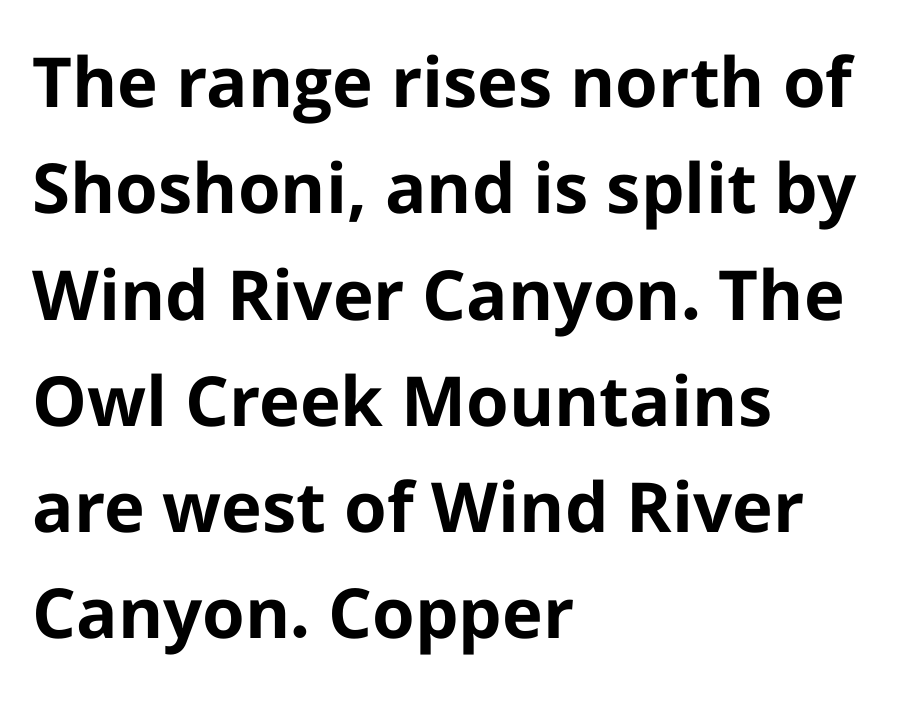
Q: Is the text bold? A: Yes.
Q: Is the text italic (slanted)? A: No, it is upright.
Q: Is the typeface a serif or a sans-serif typeface? A: Sans-serif.
Q: Is the text underlined? A: No.
Q: How is the paragraph aligned? A: Left-aligned.
Q: Is the spacing between letters normal or unusually wide? A: Normal.
Q: Is the spacing between lines tight, normal or loose? A: Normal.
Q: Width (condensed, normal, or wide)? A: Normal.
Q: Stroke contrast? A: Low.
Q: x-height? A: Medium.
Q: Monospaced? A: No.
